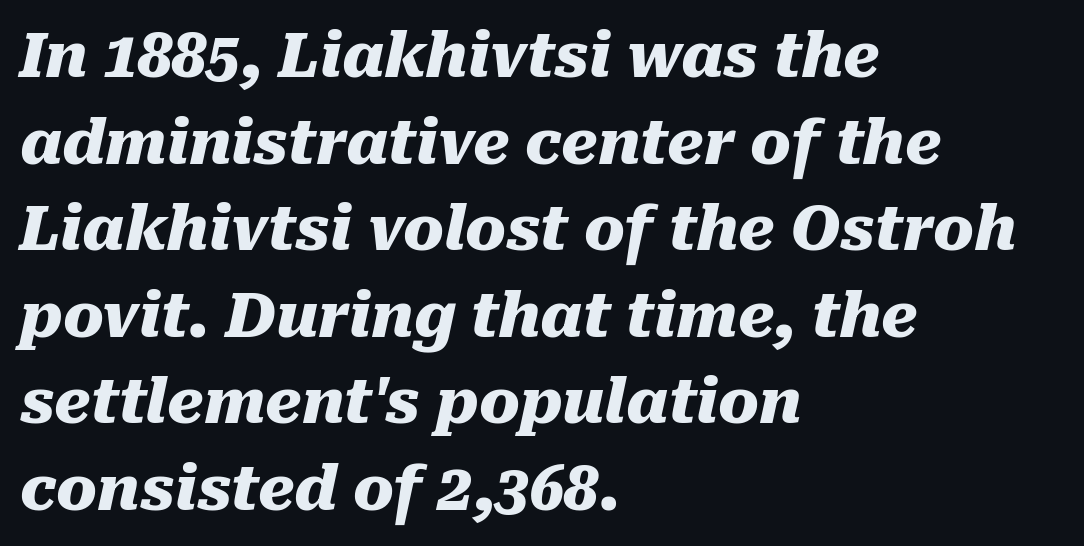
{"italic": "yes", "lean": "right", "slant_degrees": 10, "bold": "yes", "weight": "heavy", "width": "normal", "stroke_contrast": "medium", "x_height": "medium", "monospaced": "no", "underline": "no", "align": "left", "line_spacing": "normal", "line_spacing_ratio": 1.42, "letter_spacing": "normal", "letter_spacing_em": 0.0, "glyph_px": 61}
